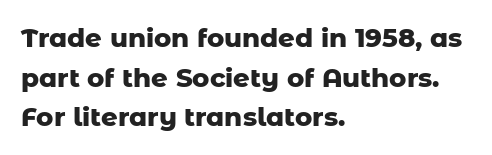
{"italic": "no", "bold": "yes", "underline": "no", "align": "left", "line_spacing": "normal", "line_spacing_ratio": 1.52, "letter_spacing": "normal", "letter_spacing_em": 0.0, "glyph_px": 26}
